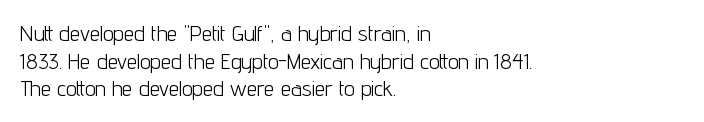
{"italic": "no", "bold": "no", "underline": "no", "align": "left", "line_spacing": "normal", "line_spacing_ratio": 1.31, "letter_spacing": "normal", "letter_spacing_em": 0.0, "glyph_px": 21}
